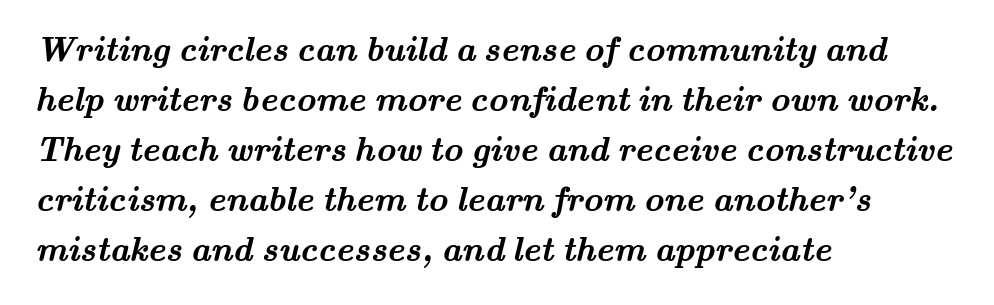
The image shows 34 px semibold, wide serif type; set left-aligned, normal line spacing (1.47x), normal letter spacing, not underlined; medium stroke contrast and a small x-height.
